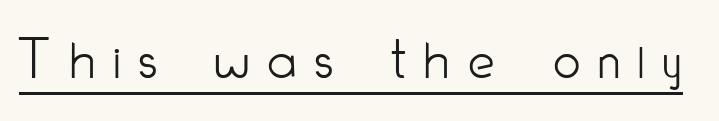
Q: Is the text bold? A: No.
Q: Is the text italic (slanted)? A: No, it is upright.
Q: Is the typeface a serif or a sans-serif typeface? A: Sans-serif.
Q: Is the text underlined? A: Yes.
Q: Is the spacing between letters normal or unusually wide? A: Unusually wide.
Q: Width (condensed, normal, or wide)? A: Condensed.
Q: Stroke contrast? A: Low.
Q: x-height? A: Small.
Q: Monospaced? A: No.
